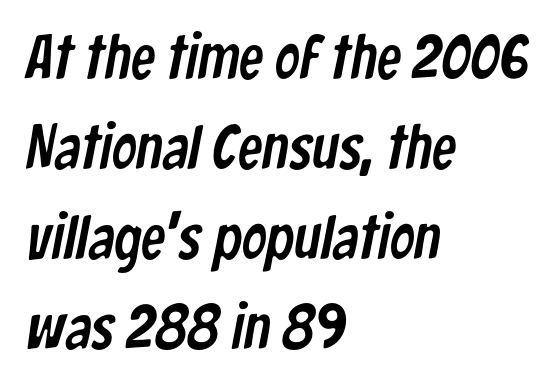
Q: Is the typeface a serif or a sans-serif typeface? A: Sans-serif.
Q: Is the text underlined? A: No.
Q: How is the paragraph aligned? A: Left-aligned.
Q: Is the spacing between letters normal or unusually wide? A: Normal.
Q: Is the spacing between lines tight, normal or loose? A: Normal.
Q: Width (condensed, normal, or wide)? A: Condensed.
Q: Stroke contrast? A: Low.
Q: x-height? A: Medium.
Q: Monospaced? A: No.
